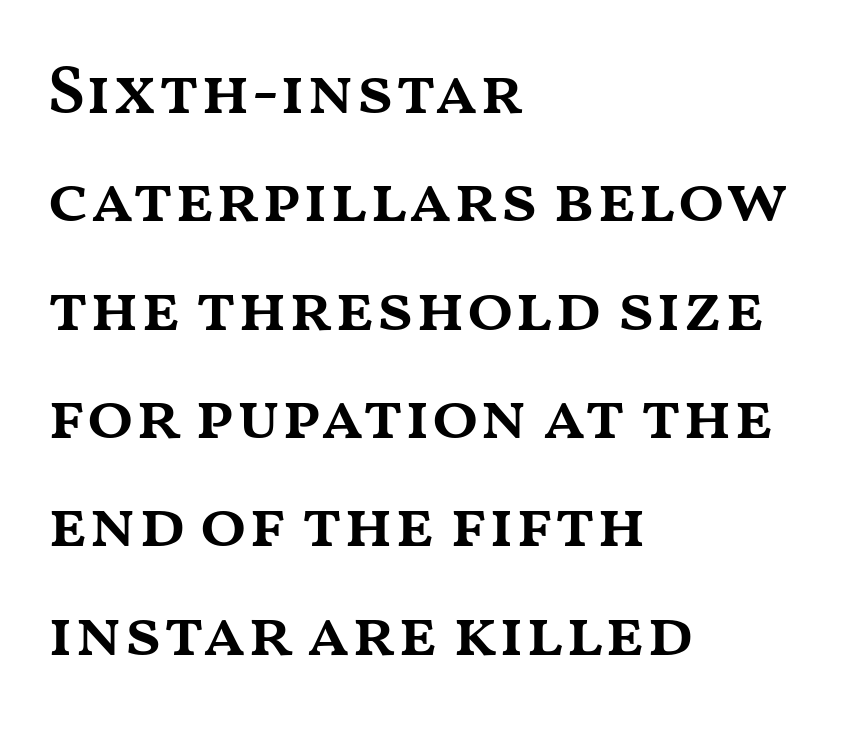
The image shows 69 px semibold, wide type, upright; set left-aligned, normal line spacing (1.57x), normal letter spacing, not underlined; medium stroke contrast and a medium x-height.
